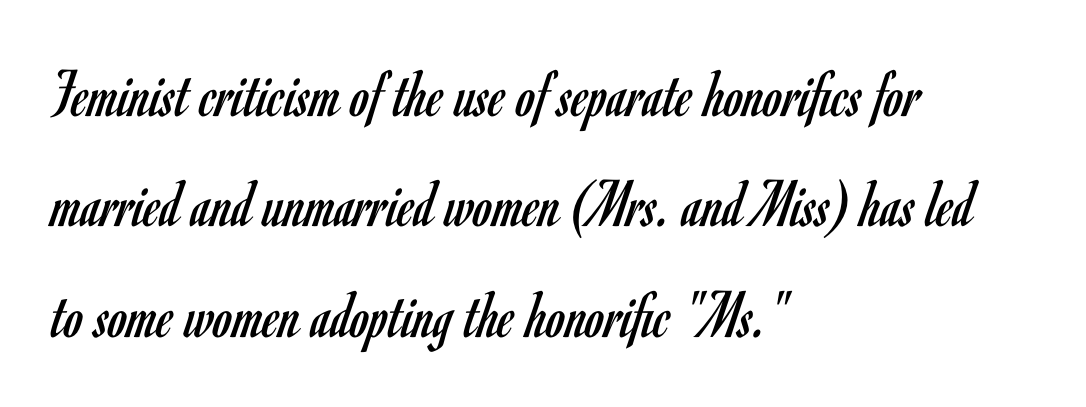
Q: Is the text bold? A: No.
Q: Is the text italic (slanted)? A: Yes.
Q: Is the typeface a serif or a sans-serif typeface? A: Sans-serif.
Q: Is the text underlined? A: No.
Q: How is the paragraph aligned? A: Left-aligned.
Q: Is the spacing between letters normal or unusually wide? A: Normal.
Q: Is the spacing between lines tight, normal or loose? A: Normal.
Q: Width (condensed, normal, or wide)? A: Condensed.
Q: Stroke contrast? A: Low.
Q: x-height? A: Small.
Q: Monospaced? A: No.
